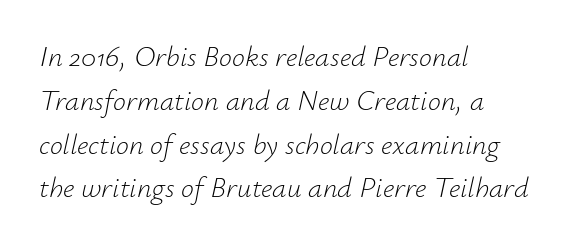
{"italic": "yes", "lean": "right", "slant_degrees": 12, "bold": "no", "weight": "light", "width": "normal", "stroke_contrast": "low", "x_height": "small", "monospaced": "no", "underline": "no", "align": "left", "line_spacing": "normal", "line_spacing_ratio": 1.51, "letter_spacing": "normal", "letter_spacing_em": 0.0, "glyph_px": 29}
